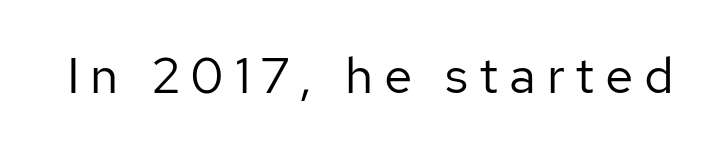
Q: Is the text bold? A: No.
Q: Is the text italic (slanted)? A: No, it is upright.
Q: Is the typeface a serif or a sans-serif typeface? A: Sans-serif.
Q: Is the text underlined? A: No.
Q: Is the spacing between letters normal or unusually wide? A: Unusually wide.
Q: Width (condensed, normal, or wide)? A: Normal.
Q: Stroke contrast? A: Low.
Q: x-height? A: Medium.
Q: Monospaced? A: No.
